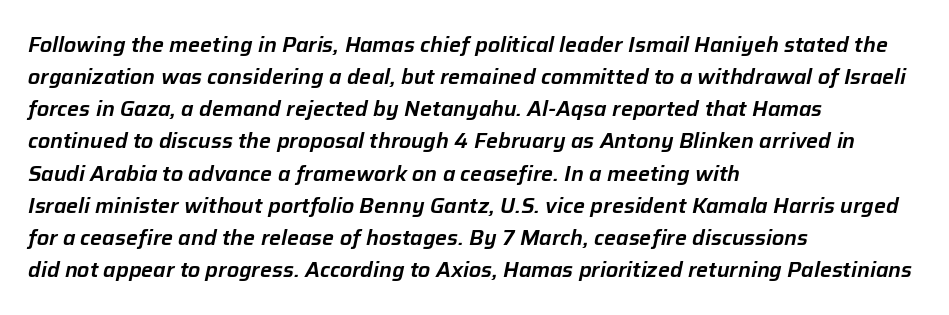
The image shows 21 px text type, italic (leaning right); set left-aligned, normal line spacing (1.53x), normal letter spacing, not underlined.
